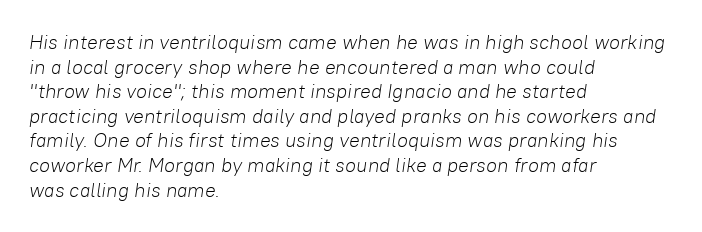
{"italic": "yes", "lean": "right", "slant_degrees": 8, "bold": "no", "underline": "no", "align": "left", "line_spacing_ratio": 1.23, "letter_spacing": "normal", "letter_spacing_em": 0.0, "glyph_px": 20}
